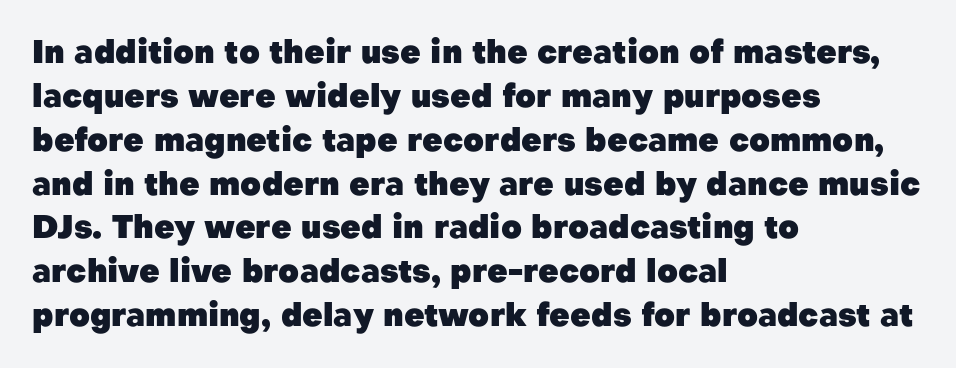
{"serif": "no", "italic": "no", "bold": "yes", "weight": "heavy", "width": "normal", "stroke_contrast": "low", "x_height": "medium", "monospaced": "no", "underline": "no", "align": "left", "line_spacing": "normal", "line_spacing_ratio": 1.37, "letter_spacing": "normal", "letter_spacing_em": 0.0, "glyph_px": 32}
